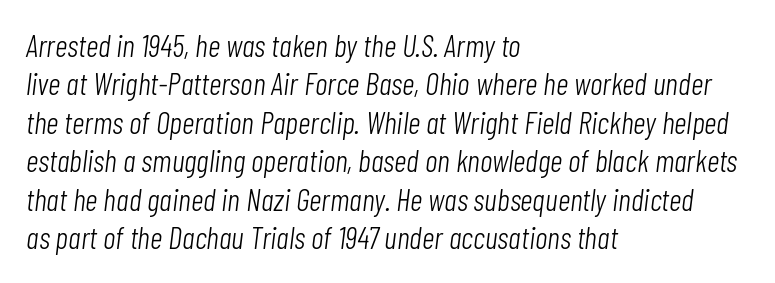
Between one letter and the next there's only the usual sliver of space. You can tell it's italic because the verticals aren't actually vertical. The space beneath each line is pristine and unruled. Caption: multi-line text, flush left, ragged right. Varying glyph widths throughout — classic text-font behaviour. The passage shown is not bold in any degree.
